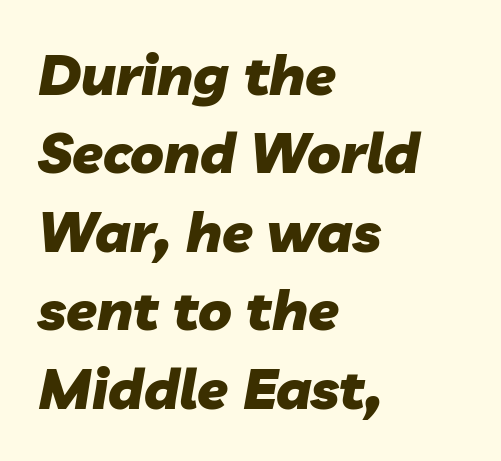
Compared with a centered layout, this one pins lines to the left instead. Does the lettering tilt? It does — this is italic. Does extra space separate the letters? No, they use regular spacing. The passage shown is not underscored anywhere.
